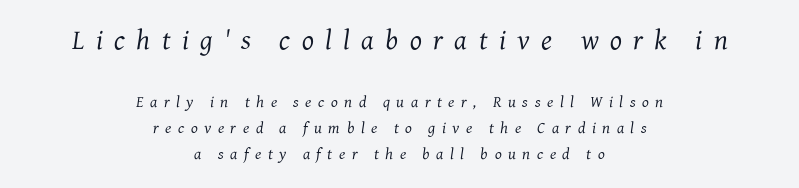
Here the designer chose a conventional face with non-uniform glyph widths. Layout note: lines centered. The rendering inserts visible extra space after every character. The glyphs are unaccompanied by any horizontal stroke below them. The rendering shows small feet on the letterforms — a serif design.
